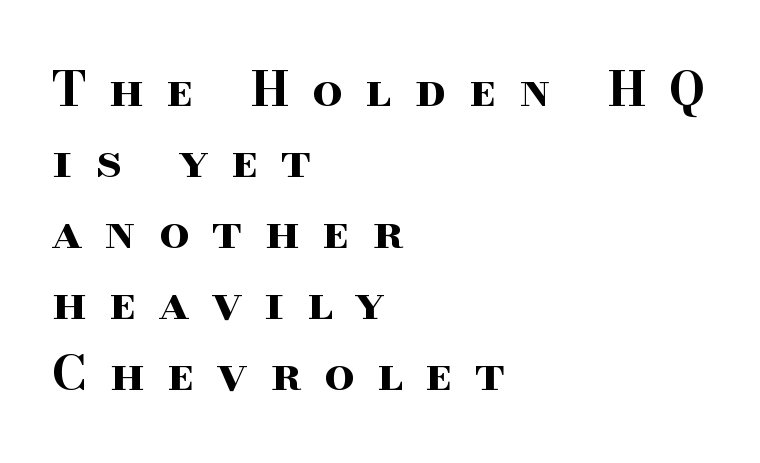
Q: Is the text bold? A: Yes.
Q: Is the text italic (slanted)? A: No, it is upright.
Q: Is the typeface a serif or a sans-serif typeface? A: Serif.
Q: Is the text underlined? A: No.
Q: How is the paragraph aligned? A: Left-aligned.
Q: Is the spacing between letters normal or unusually wide? A: Unusually wide.
Q: Is the spacing between lines tight, normal or loose? A: Normal.
Q: Width (condensed, normal, or wide)? A: Wide.
Q: Stroke contrast? A: High.
Q: x-height? A: Small.
Q: Monospaced? A: No.
